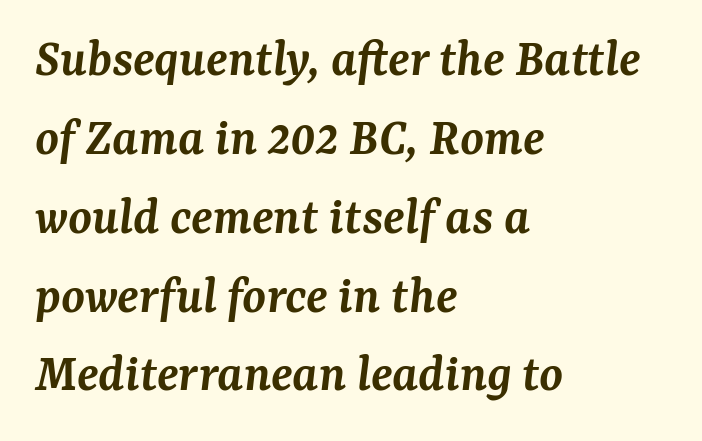
The image shows 54 px semibold serif type, italic (leaning right); set left-aligned, normal line spacing (1.46x), normal letter spacing, not underlined; medium stroke contrast and a medium x-height.
